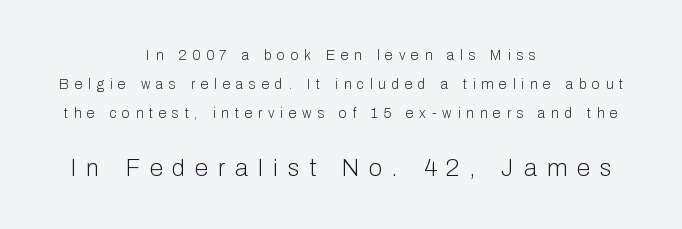
{"italic": "no", "bold": "no", "underline": "no", "align": "center", "line_spacing": "loose", "line_spacing_ratio": 2.08, "letter_spacing": "wide", "letter_spacing_em": 0.42, "larger_block": "second", "size_ratio": 1.71, "glyph_px": 24}
